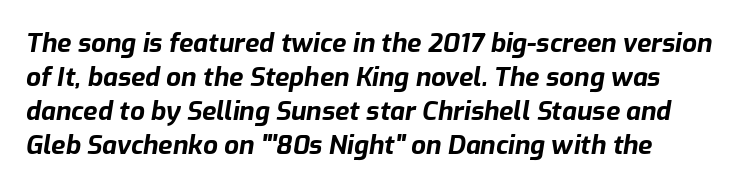
Q: Is the text bold? A: Yes.
Q: Is the text italic (slanted)? A: Yes, it leans right by about 9 degrees.
Q: Is the text underlined? A: No.
Q: Is the spacing between letters normal or unusually wide? A: Normal.
Q: Is the spacing between lines tight, normal or loose? A: Normal.
